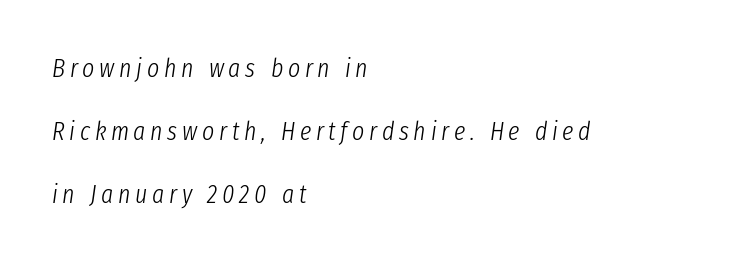
Check the space under the baseline: it is left empty. Line beginnings align vertically; line endings do not. Is there much room between lines? Yes — plenty of vertical air separates them. Each stroke keeps to a modest, everyday thickness or less.
